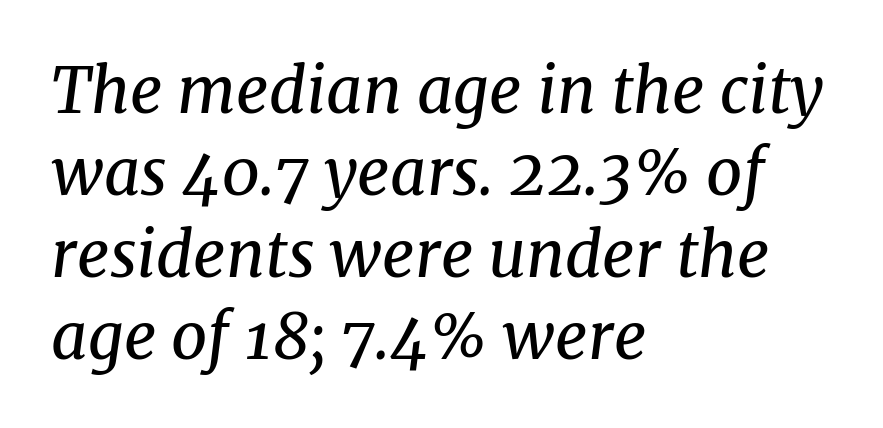
The glyphs in this specimen are seriffed. Compared with ordinary roman type, these characters are visibly tilted. Words appear dense and cohesive because spacing is normal. Descenders are the only things crossing below the line. Stem width sits at or under what a default text font uses.
